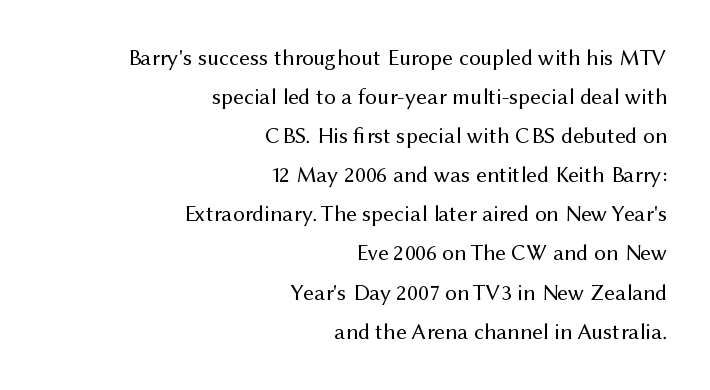
Notice how the passage keeps a crisp vertical edge on the right only. One glance says typical: line gaps are just what's usual. Nobody drew a line under any word here. The type is set solid horizontally, with unmodified tracking.
